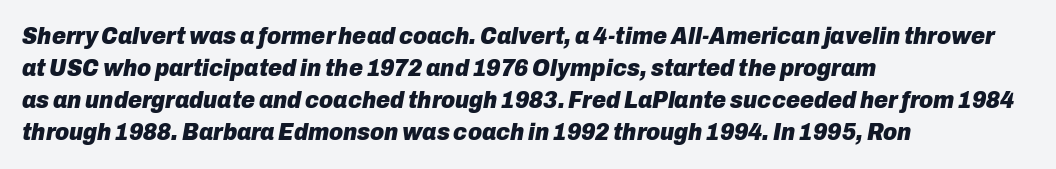
Q: Is the text bold? A: Yes.
Q: Is the text italic (slanted)? A: Yes, it leans right by about 10 degrees.
Q: Is the text underlined? A: No.
Q: How is the paragraph aligned? A: Left-aligned.
Q: Is the spacing between letters normal or unusually wide? A: Normal.
Q: Is the spacing between lines tight, normal or loose? A: Normal.
